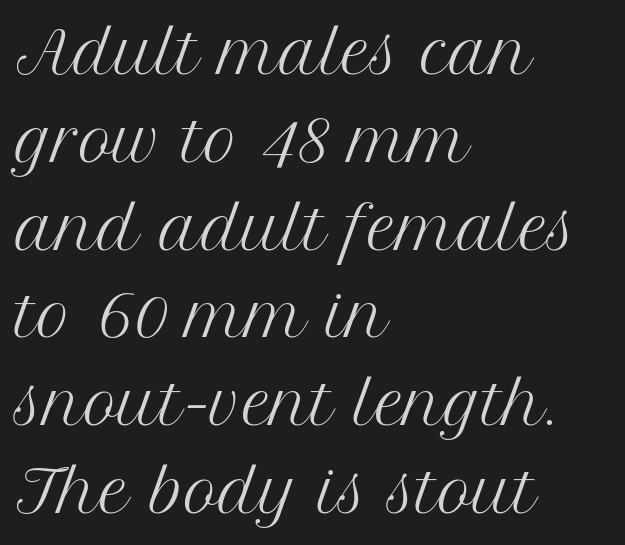
{"bold": "no", "weight": "regular", "width": "normal", "stroke_contrast": "medium", "x_height": "medium", "monospaced": "no", "underline": "no", "align": "left", "line_spacing": "normal", "line_spacing_ratio": 1.54, "letter_spacing": "normal", "letter_spacing_em": 0.0, "glyph_px": 57}
